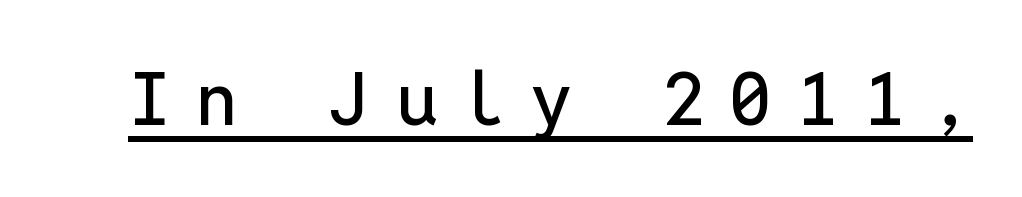
{"serif": "no", "italic": "no", "width": "normal", "stroke_contrast": "low", "x_height": "medium", "monospaced": "yes", "underline": "yes", "letter_spacing": "wide", "letter_spacing_em": 0.34, "glyph_px": 74}
